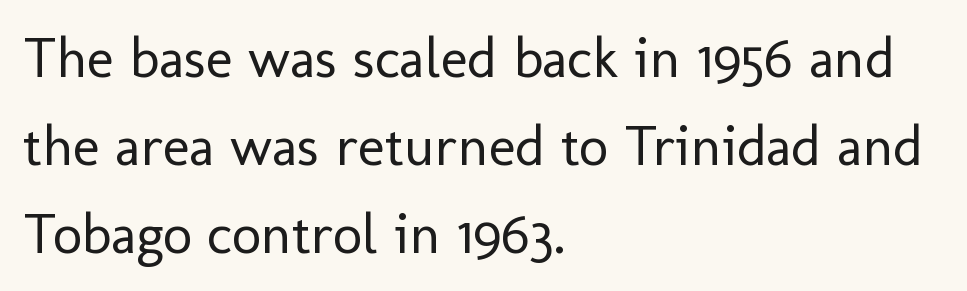
Q: Is the text bold? A: No.
Q: Is the text italic (slanted)? A: No, it is upright.
Q: Is the typeface a serif or a sans-serif typeface? A: Sans-serif.
Q: Is the text underlined? A: No.
Q: How is the paragraph aligned? A: Left-aligned.
Q: Is the spacing between letters normal or unusually wide? A: Normal.
Q: Is the spacing between lines tight, normal or loose? A: Normal.
Q: Width (condensed, normal, or wide)? A: Normal.
Q: Stroke contrast? A: Low.
Q: x-height? A: Medium.
Q: Monospaced? A: No.
